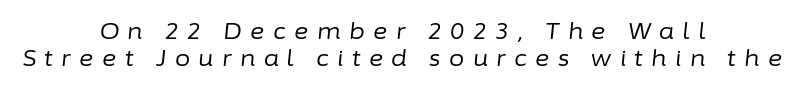
The image shows 22 px text type, italic (leaning right); set centered, normal line spacing (1.25x), unusually wide letter spacing (+0.38 em), not underlined.
